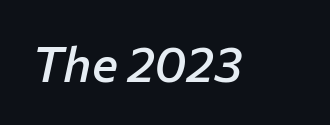
The image shows 49 px semibold type, italic (leaning right); set normal letter spacing, not underlined; low stroke contrast and a medium x-height.
